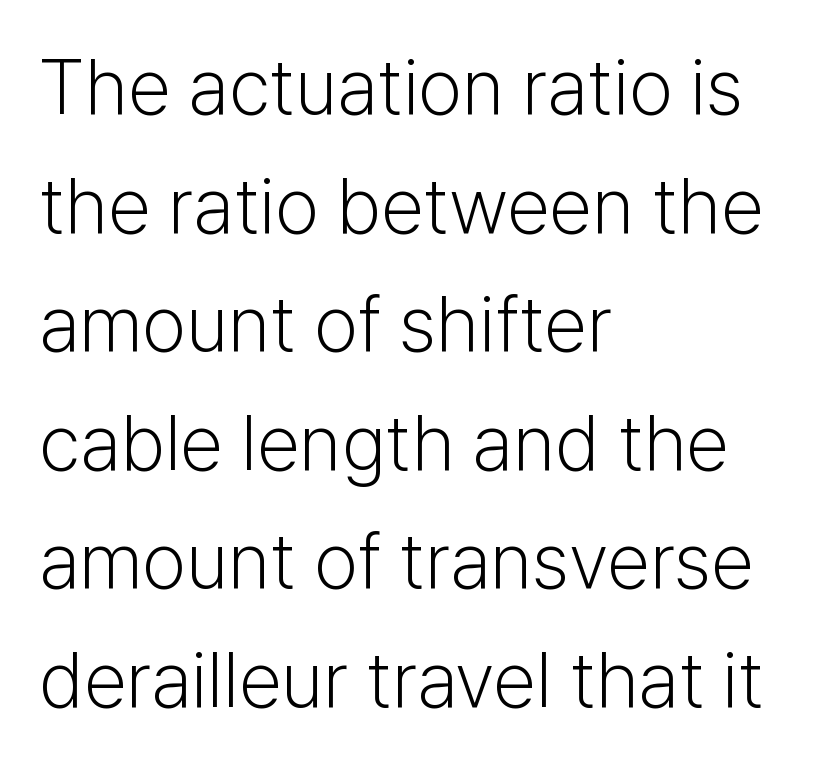
Q: Is the text bold? A: No.
Q: Is the text italic (slanted)? A: No, it is upright.
Q: Is the typeface a serif or a sans-serif typeface? A: Sans-serif.
Q: Is the text underlined? A: No.
Q: How is the paragraph aligned? A: Left-aligned.
Q: Is the spacing between letters normal or unusually wide? A: Normal.
Q: Is the spacing between lines tight, normal or loose? A: Normal.
Q: Width (condensed, normal, or wide)? A: Normal.
Q: Stroke contrast? A: Low.
Q: x-height? A: Medium.
Q: Monospaced? A: No.
